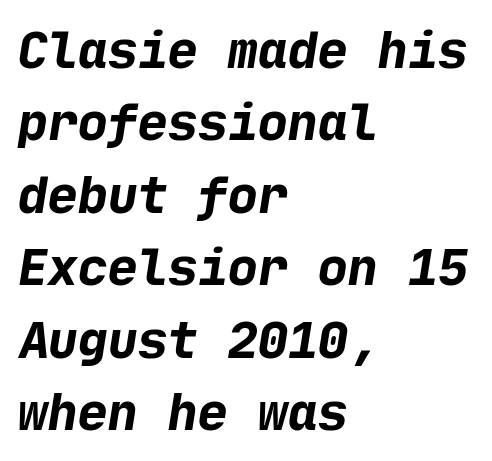
Q: Is the text bold? A: Yes.
Q: Is the typeface a serif or a sans-serif typeface? A: Sans-serif.
Q: Is the text underlined? A: No.
Q: How is the paragraph aligned? A: Left-aligned.
Q: Is the spacing between letters normal or unusually wide? A: Normal.
Q: Is the spacing between lines tight, normal or loose? A: Normal.
Q: Width (condensed, normal, or wide)? A: Normal.
Q: Stroke contrast? A: Low.
Q: x-height? A: Medium.
